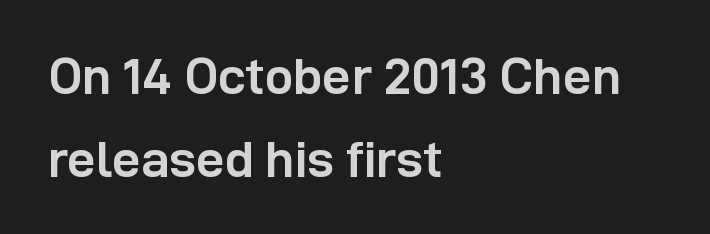
Q: Is the text bold? A: Yes.
Q: Is the text italic (slanted)? A: No, it is upright.
Q: Is the typeface a serif or a sans-serif typeface? A: Sans-serif.
Q: Is the text underlined? A: No.
Q: How is the paragraph aligned? A: Left-aligned.
Q: Is the spacing between letters normal or unusually wide? A: Normal.
Q: Is the spacing between lines tight, normal or loose? A: Normal.
Q: Width (condensed, normal, or wide)? A: Normal.
Q: Stroke contrast? A: Low.
Q: x-height? A: Medium.
Q: Monospaced? A: No.
